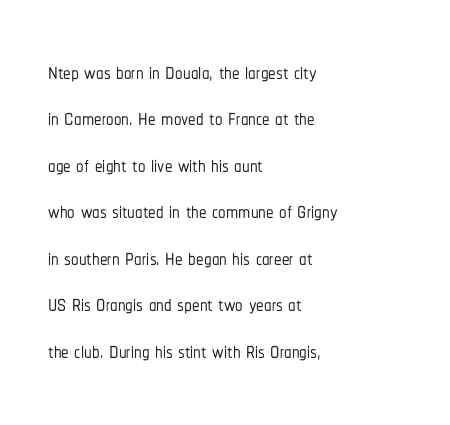
{"serif": "no", "italic": "no", "width": "condensed", "stroke_contrast": "low", "x_height": "medium", "monospaced": "no", "underline": "no", "align": "left", "line_spacing": "normal", "line_spacing_ratio": 1.55, "letter_spacing": "normal", "letter_spacing_em": 0.0, "glyph_px": 30}
